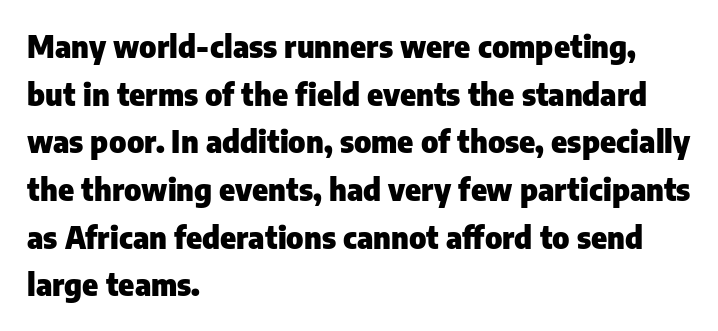
The image shows 30 px heavy sans-serif type, upright; set left-aligned, normal line spacing (1.59x), normal letter spacing, not underlined; low stroke contrast and a medium x-height.
